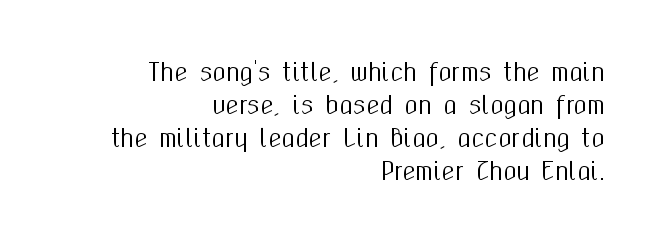
Q: Is the text italic (slanted)? A: No, it is upright.
Q: Is the text underlined? A: No.
Q: How is the paragraph aligned? A: Right-aligned.
Q: Is the spacing between letters normal or unusually wide? A: Normal.
Q: Is the spacing between lines tight, normal or loose? A: Normal.
